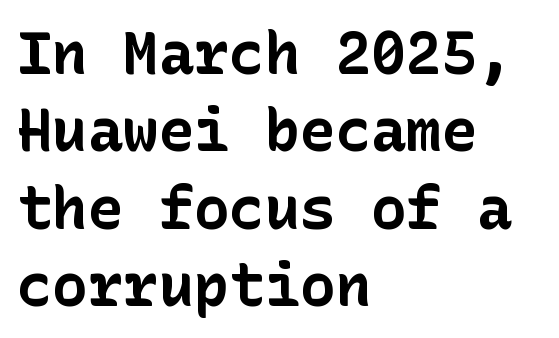
The image shows 59 px bold sans-serif type, upright; set left-aligned, normal line spacing (1.31x), normal letter spacing, not underlined; low stroke contrast and a medium x-height.
